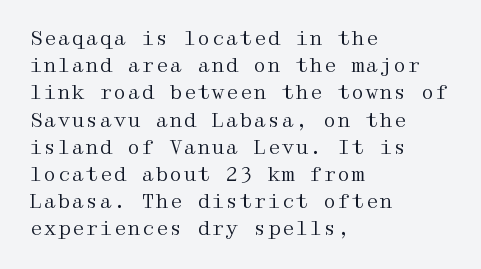
{"italic": "no", "bold": "no", "underline": "no", "align": "left", "line_spacing": "normal", "line_spacing_ratio": 1.36, "letter_spacing": "normal", "letter_spacing_em": 0.0, "glyph_px": 20}
